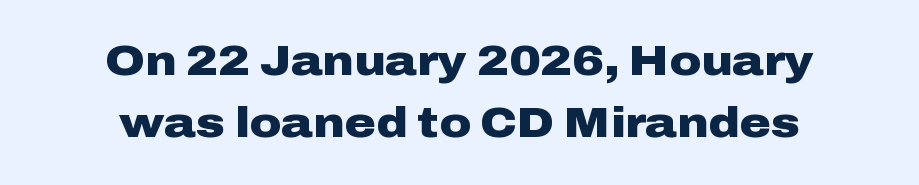
Q: Is the text bold? A: Yes.
Q: Is the text italic (slanted)? A: No, it is upright.
Q: Is the typeface a serif or a sans-serif typeface? A: Sans-serif.
Q: Is the text underlined? A: No.
Q: How is the paragraph aligned? A: Centered.
Q: Is the spacing between letters normal or unusually wide? A: Normal.
Q: Is the spacing between lines tight, normal or loose? A: Normal.
Q: Width (condensed, normal, or wide)? A: Wide.
Q: Stroke contrast? A: Low.
Q: x-height? A: Medium.
Q: Monospaced? A: No.
